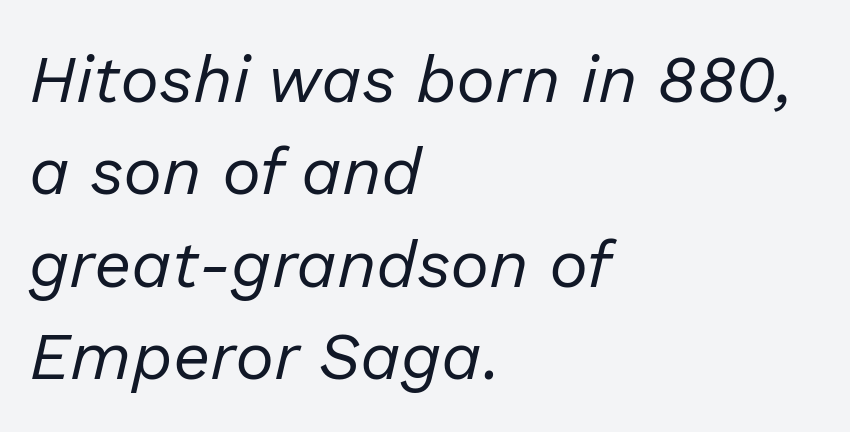
{"italic": "yes", "lean": "right", "slant_degrees": 13, "bold": "no", "weight": "regular", "width": "normal", "stroke_contrast": "low", "x_height": "medium", "monospaced": "no", "underline": "no", "align": "left", "line_spacing": "normal", "line_spacing_ratio": 1.4, "letter_spacing": "normal", "letter_spacing_em": 0.0, "glyph_px": 66}
